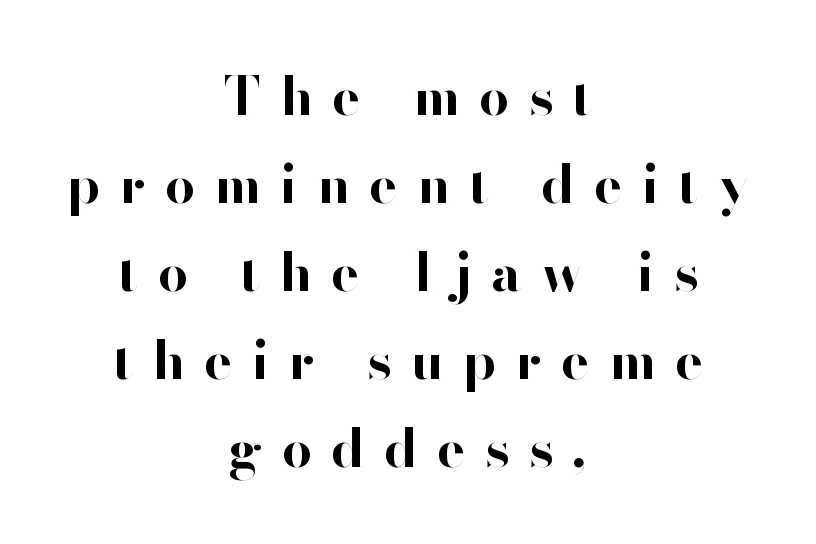
{"serif": "no", "italic": "no", "bold": "yes", "weight": "bold", "width": "normal", "stroke_contrast": "high", "x_height": "small", "monospaced": "no", "underline": "no", "align": "center", "line_spacing": "normal", "line_spacing_ratio": 1.66, "letter_spacing": "wide", "letter_spacing_em": 0.37, "glyph_px": 53}
